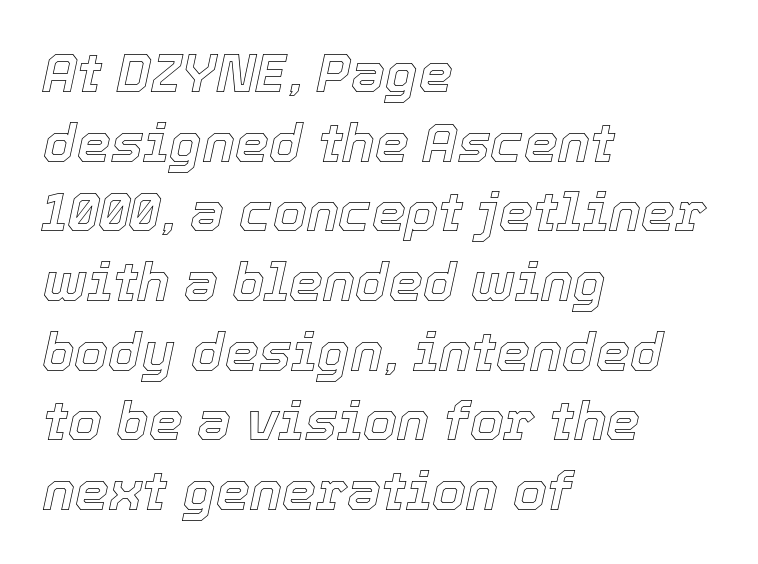
{"italic": "yes", "lean": "right", "slant_degrees": 12, "width": "normal", "x_height": "medium", "monospaced": "no", "underline": "no", "align": "left", "line_spacing": "normal", "line_spacing_ratio": 1.29, "letter_spacing": "normal", "letter_spacing_em": 0.0, "glyph_px": 54}
